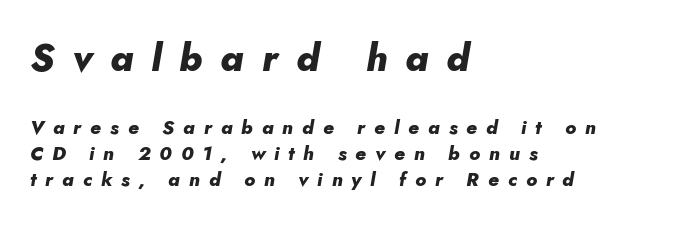
{"italic": "yes", "lean": "right", "slant_degrees": 10, "bold": "yes", "weight": "heavy", "width": "normal", "stroke_contrast": "low", "x_height": "small", "monospaced": "no", "underline": "no", "align": "left", "line_spacing": "normal", "line_spacing_ratio": 1.38, "letter_spacing": "wide", "letter_spacing_em": 0.47, "larger_block": "first", "size_ratio": 2.0, "glyph_px": 38}
